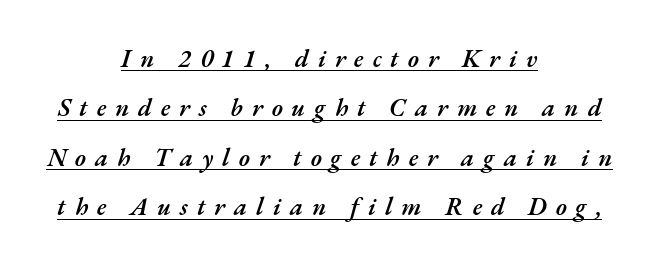
Q: Is the text bold? A: Semi-bold.
Q: Is the text italic (slanted)? A: Yes, it leans right by about 17 degrees.
Q: Is the text underlined? A: Yes.
Q: How is the paragraph aligned? A: Centered.
Q: Is the spacing between letters normal or unusually wide? A: Unusually wide.
Q: Is the spacing between lines tight, normal or loose? A: Loose.
